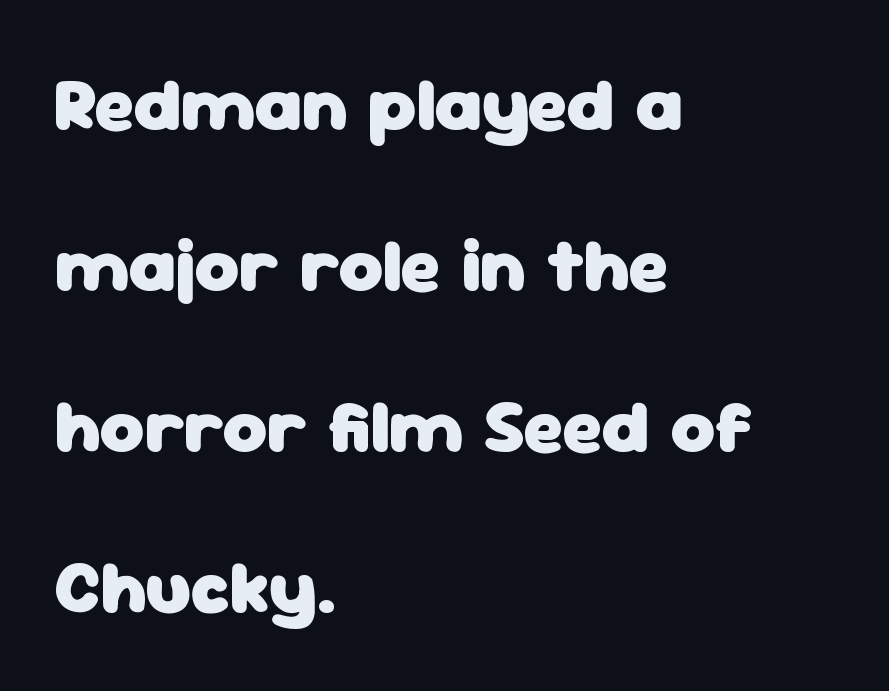
Q: Is the text bold? A: Yes.
Q: Is the text italic (slanted)? A: No, it is upright.
Q: Is the typeface a serif or a sans-serif typeface? A: Sans-serif.
Q: Is the text underlined? A: No.
Q: How is the paragraph aligned? A: Left-aligned.
Q: Is the spacing between letters normal or unusually wide? A: Normal.
Q: Is the spacing between lines tight, normal or loose? A: Loose.
Q: Width (condensed, normal, or wide)? A: Normal.
Q: Stroke contrast? A: Low.
Q: x-height? A: Medium.
Q: Monospaced? A: No.
